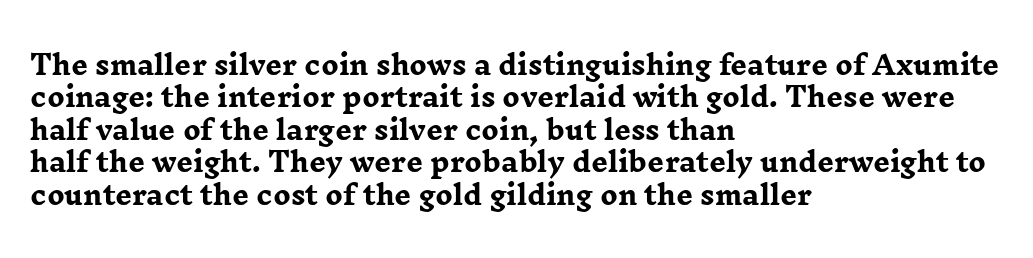
{"italic": "no", "bold": "yes", "underline": "no", "align": "left", "line_spacing": "normal", "line_spacing_ratio": 1.25, "letter_spacing": "normal", "letter_spacing_em": 0.0, "glyph_px": 26}
